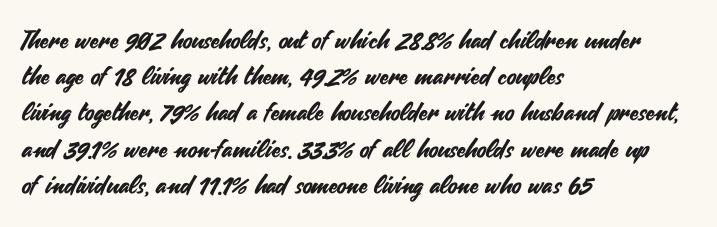
Q: Is the text italic (slanted)? A: Yes.
Q: Is the text underlined? A: No.
Q: How is the paragraph aligned? A: Left-aligned.
Q: Is the spacing between letters normal or unusually wide? A: Normal.
Q: Is the spacing between lines tight, normal or loose? A: Normal.
